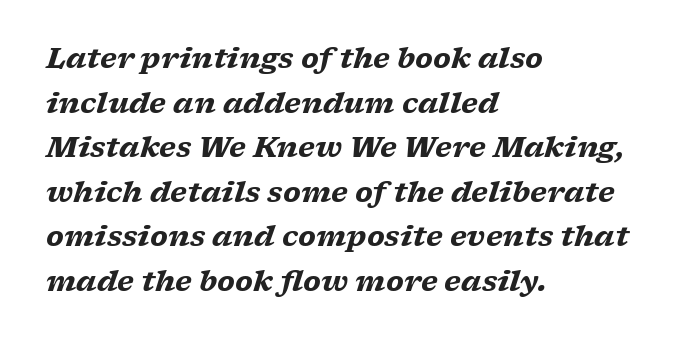
The image shows 28 px heavy, wide serif type, italic (leaning right); set left-aligned, normal line spacing (1.59x), normal letter spacing, not underlined; low stroke contrast and a medium x-height.
